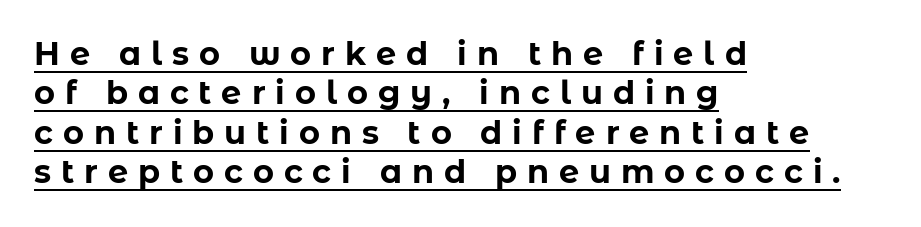
The image shows 32 px bold sans-serif type, upright; set left-aligned, line spacing 1.23x, unusually wide letter spacing (+0.31 em), underlined; low stroke contrast and a medium x-height.
